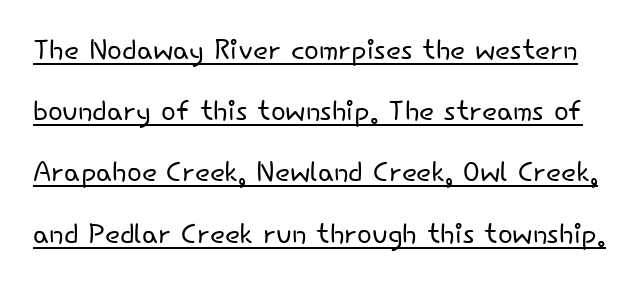
Q: Is the text bold? A: No.
Q: Is the text italic (slanted)? A: No, it is upright.
Q: Is the typeface a serif or a sans-serif typeface? A: Sans-serif.
Q: Is the text underlined? A: Yes.
Q: Is the spacing between letters normal or unusually wide? A: Normal.
Q: Is the spacing between lines tight, normal or loose? A: Normal.
Q: Width (condensed, normal, or wide)? A: Normal.
Q: Stroke contrast? A: Low.
Q: x-height? A: Small.
Q: Monospaced? A: No.
